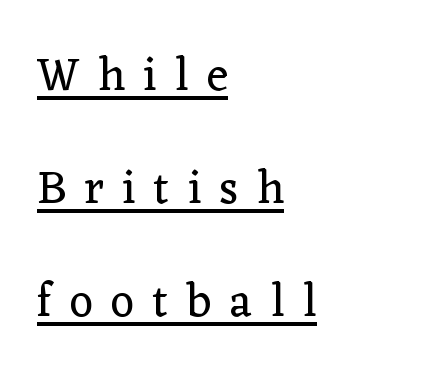
The image shows 46 px regular-weight serif type, upright; set left-aligned, loose line spacing (2.46x), unusually wide letter spacing (+0.4 em), underlined; low stroke contrast and a medium x-height.
